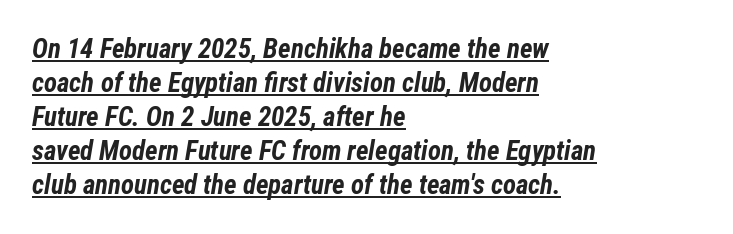
Q: Is the text bold? A: Yes.
Q: Is the text italic (slanted)? A: Yes, it leans right by about 12 degrees.
Q: Is the text underlined? A: Yes.
Q: How is the paragraph aligned? A: Left-aligned.
Q: Is the spacing between letters normal or unusually wide? A: Normal.
Q: Is the spacing between lines tight, normal or loose? A: Normal.
